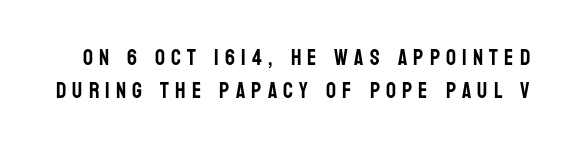
The image shows 22 px text type, upright; set normal line spacing (1.48x), unusually wide letter spacing (+0.28 em), not underlined.
